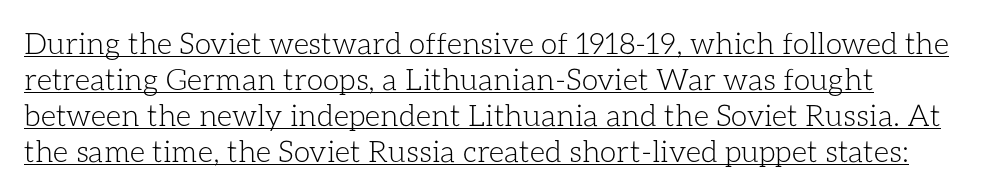
{"italic": "no", "bold": "no", "weight": "light", "width": "normal", "stroke_contrast": "low", "x_height": "medium", "monospaced": "no", "underline": "yes", "align": "left", "line_spacing_ratio": 1.2, "letter_spacing": "normal", "letter_spacing_em": 0.0, "glyph_px": 30}
